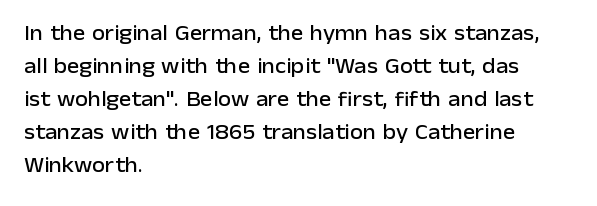
Q: Is the text italic (slanted)? A: No, it is upright.
Q: Is the text underlined? A: No.
Q: How is the paragraph aligned? A: Left-aligned.
Q: Is the spacing between letters normal or unusually wide? A: Normal.
Q: Is the spacing between lines tight, normal or loose? A: Normal.
